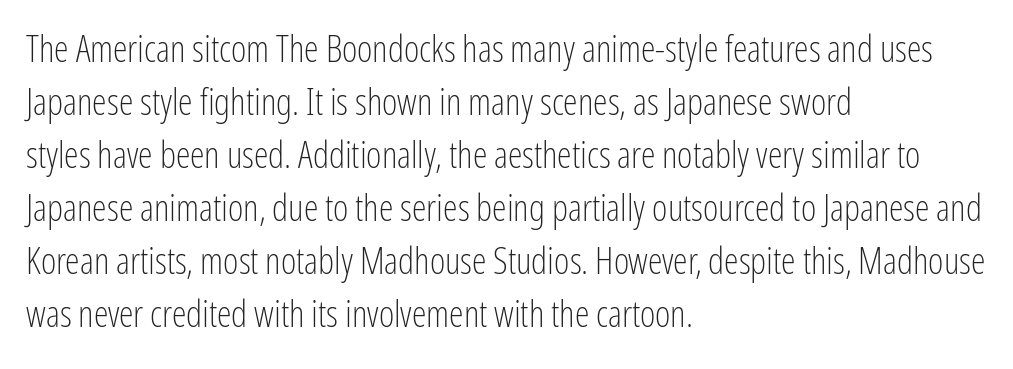
{"serif": "no", "italic": "no", "bold": "no", "weight": "light", "width": "condensed", "stroke_contrast": "low", "x_height": "medium", "monospaced": "no", "underline": "no", "align": "left", "line_spacing": "normal", "line_spacing_ratio": 1.43, "letter_spacing": "normal", "letter_spacing_em": 0.0, "glyph_px": 37}
